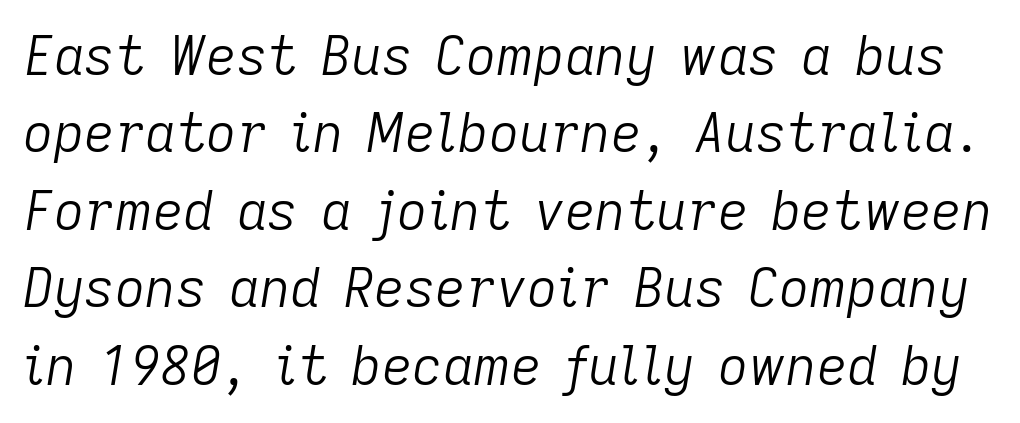
The face used here is proportionally spaced, like ordinary book or web type. Bare-footed words on every line. Letter spacing: default. The letterforms sit at book weight or below.
